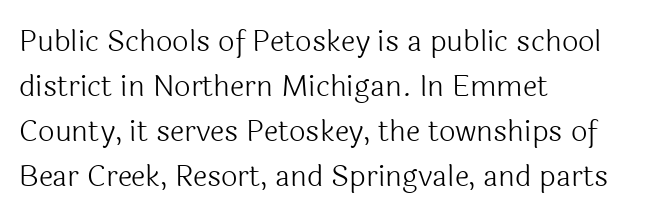
Q: Is the text bold? A: No.
Q: Is the text italic (slanted)? A: No, it is upright.
Q: Is the typeface a serif or a sans-serif typeface? A: Sans-serif.
Q: Is the text underlined? A: No.
Q: How is the paragraph aligned? A: Left-aligned.
Q: Is the spacing between letters normal or unusually wide? A: Normal.
Q: Is the spacing between lines tight, normal or loose? A: Normal.
Q: Width (condensed, normal, or wide)? A: Normal.
Q: x-height? A: Medium.
Q: Monospaced? A: No.
